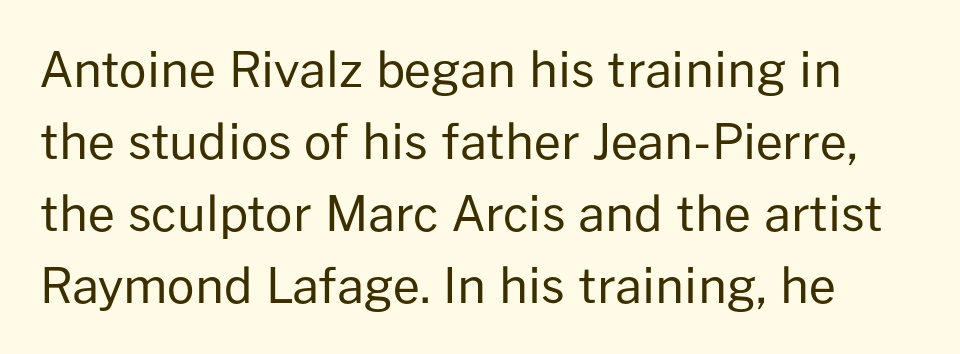
Q: Is the text bold? A: No.
Q: Is the text italic (slanted)? A: No, it is upright.
Q: Is the typeface a serif or a sans-serif typeface? A: Sans-serif.
Q: Is the text underlined? A: No.
Q: Is the spacing between letters normal or unusually wide? A: Normal.
Q: Is the spacing between lines tight, normal or loose? A: Normal.
Q: Width (condensed, normal, or wide)? A: Normal.
Q: Stroke contrast? A: Low.
Q: x-height? A: Medium.
Q: Monospaced? A: No.
